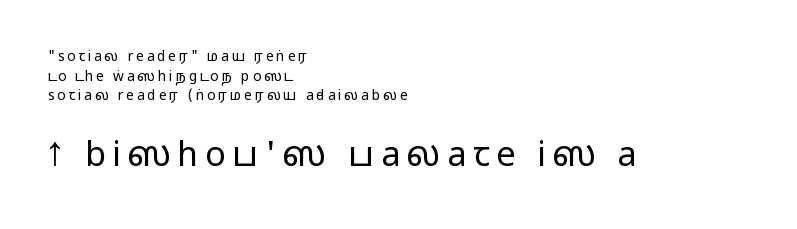
The image shows 34 px wide sans-serif type, upright; set left-aligned, normal line spacing (1.41x), not underlined; the second (bottom) block is 2.43x larger; medium stroke contrast.
